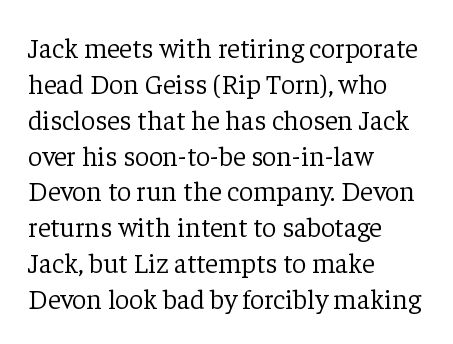
The weight tops out at a normal text grade. The line texture is even and compact thanks to regular tracking. The space beneath each line is pristine and unruled. Character widths vary here, with narrow letters taking less room than wide ones. Tall strokes in this sample are plumb rather than angled.
